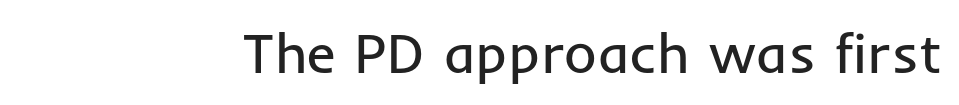
The image shows 56 px regular-weight sans-serif type, upright; set normal letter spacing, not underlined; low stroke contrast and a medium x-height.
